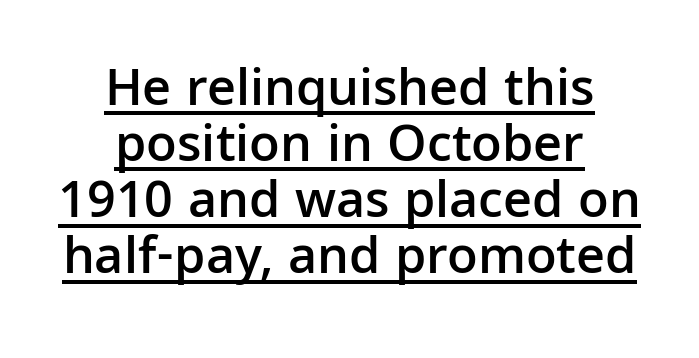
The text was rendered using a sans face with plain stroke endings. Standard letterfit; no display-style spreading of the glyphs. A typesetter would call this proportional, since set widths differ per character. Tightly led — the rows are bunched. Caption: multi-line text, centered on the measure. Caption: lettering with a line underneath.
